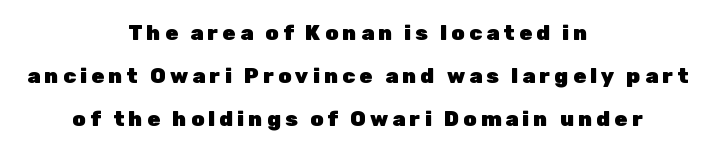
The image shows 21 px bold type, upright; set centered, loose line spacing (2.05x), unusually wide letter spacing (+0.2 em), not underlined.
